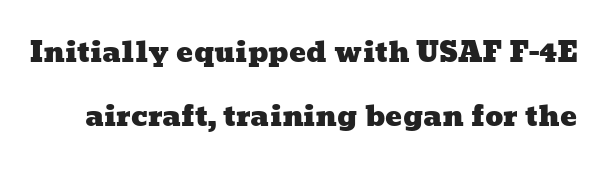
Only glyphs here, with clear space below each row. The tracking reads as untouched default to a designer's eye. Looks like regular typesetting: each glyph gets only the width it needs. Vertical spacing — loose.
